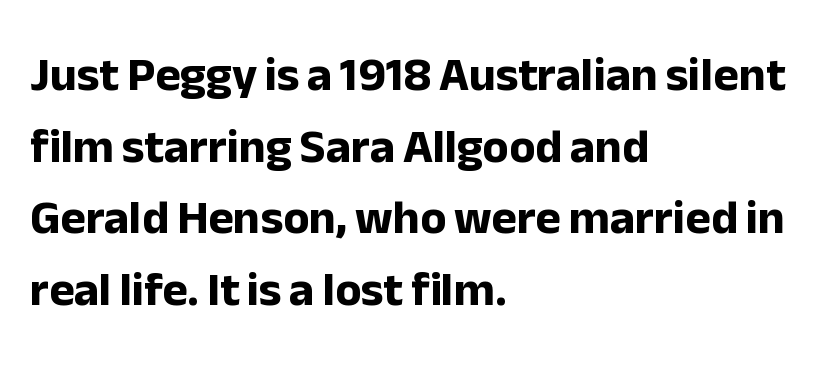
Q: Is the text bold? A: Yes.
Q: Is the text italic (slanted)? A: No, it is upright.
Q: Is the typeface a serif or a sans-serif typeface? A: Sans-serif.
Q: Is the text underlined? A: No.
Q: How is the paragraph aligned? A: Left-aligned.
Q: Is the spacing between letters normal or unusually wide? A: Normal.
Q: Is the spacing between lines tight, normal or loose? A: Normal.
Q: Width (condensed, normal, or wide)? A: Normal.
Q: Stroke contrast? A: Low.
Q: x-height? A: Medium.
Q: Monospaced? A: No.
